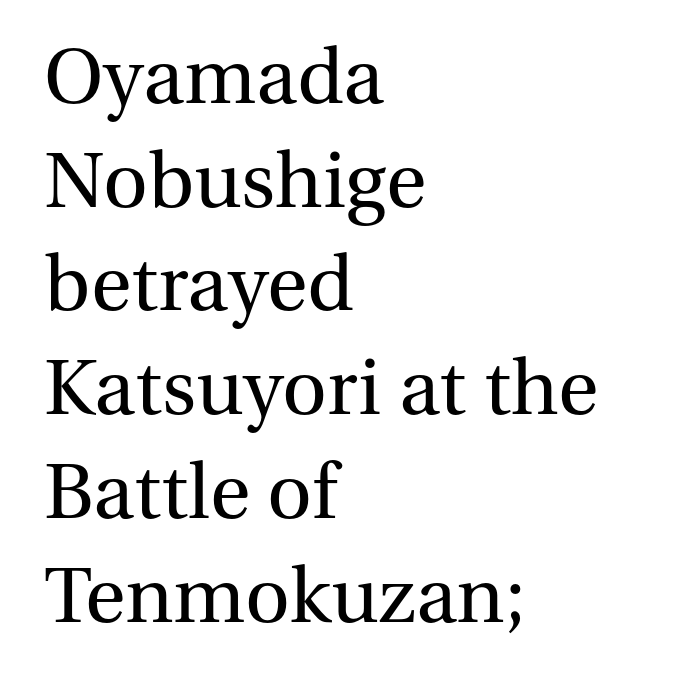
Q: Is the text bold? A: No.
Q: Is the text italic (slanted)? A: No, it is upright.
Q: Is the typeface a serif or a sans-serif typeface? A: Serif.
Q: Is the text underlined? A: No.
Q: How is the paragraph aligned? A: Left-aligned.
Q: Is the spacing between letters normal or unusually wide? A: Normal.
Q: Is the spacing between lines tight, normal or loose? A: Normal.
Q: Width (condensed, normal, or wide)? A: Normal.
Q: Stroke contrast? A: Medium.
Q: x-height? A: Medium.
Q: Monospaced? A: No.
